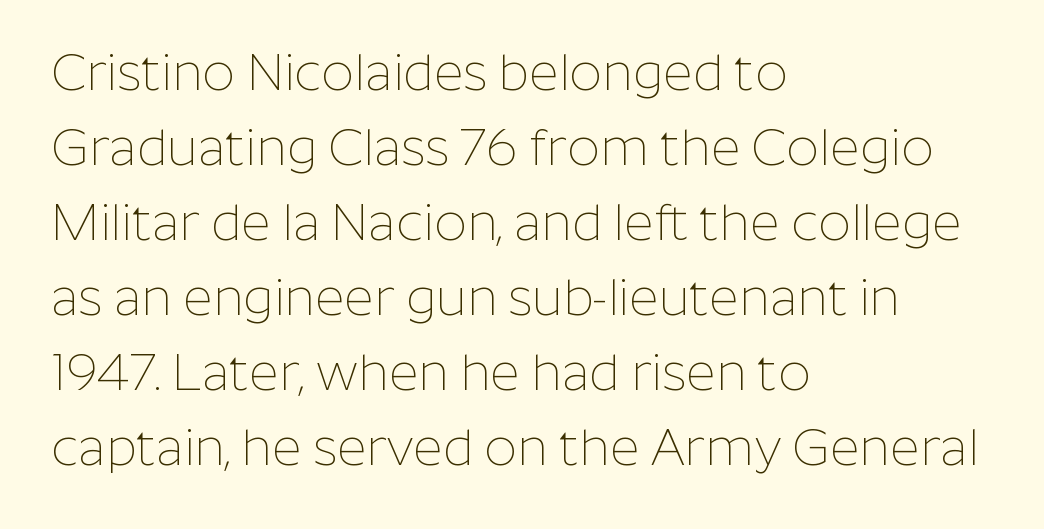
Q: Is the text bold? A: No.
Q: Is the text italic (slanted)? A: No, it is upright.
Q: Is the typeface a serif or a sans-serif typeface? A: Sans-serif.
Q: Is the text underlined? A: No.
Q: How is the paragraph aligned? A: Left-aligned.
Q: Is the spacing between letters normal or unusually wide? A: Normal.
Q: Is the spacing between lines tight, normal or loose? A: Normal.
Q: Width (condensed, normal, or wide)? A: Normal.
Q: Stroke contrast? A: Low.
Q: x-height? A: Medium.
Q: Monospaced? A: No.
